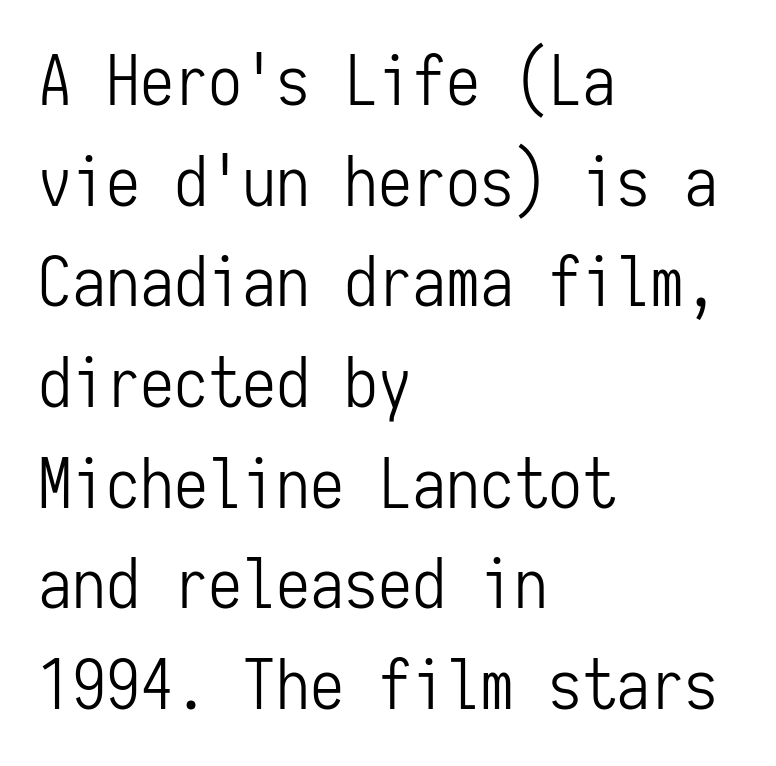
The image shows 68 px light, condensed sans-serif type, upright, monospaced; set left-aligned, normal line spacing (1.48x), normal letter spacing, not underlined; low stroke contrast and a medium x-height.
